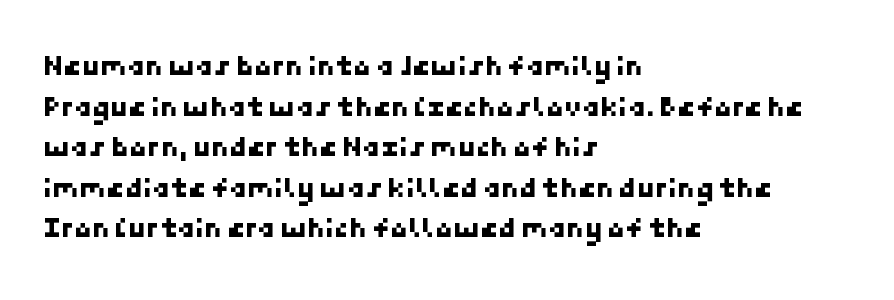
{"serif": "no", "width": "normal", "stroke_contrast": "low", "x_height": "medium", "underline": "no", "align": "left", "line_spacing": "normal", "line_spacing_ratio": 1.4, "letter_spacing": "normal", "letter_spacing_em": 0.0, "glyph_px": 29}
